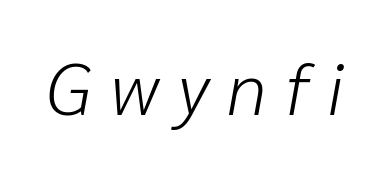
{"italic": "yes", "lean": "right", "slant_degrees": 10, "bold": "no", "weight": "light", "width": "normal", "stroke_contrast": "low", "x_height": "medium", "monospaced": "no", "underline": "no", "letter_spacing": "wide", "letter_spacing_em": 0.26, "glyph_px": 73}
